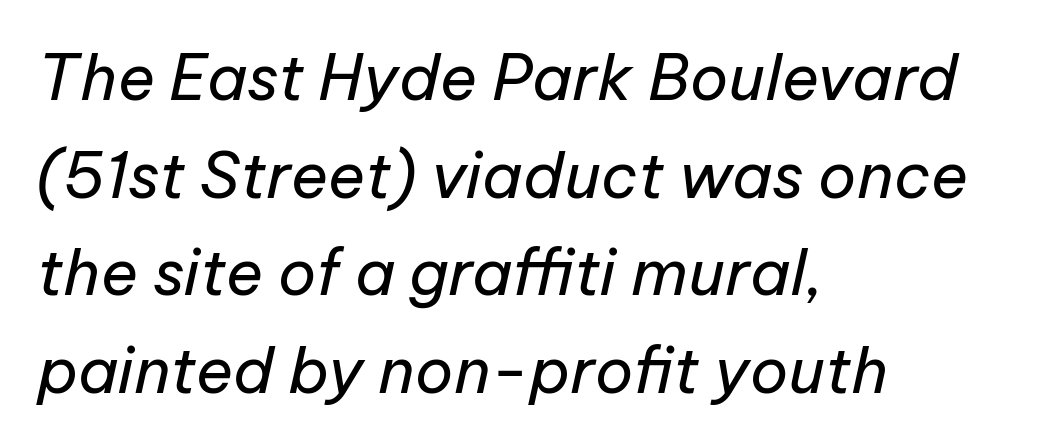
Q: Is the text bold? A: No.
Q: Is the text italic (slanted)? A: Yes, it leans right by about 12 degrees.
Q: Is the text underlined? A: No.
Q: How is the paragraph aligned? A: Left-aligned.
Q: Is the spacing between letters normal or unusually wide? A: Normal.
Q: Is the spacing between lines tight, normal or loose? A: Normal.
Q: Width (condensed, normal, or wide)? A: Normal.
Q: Stroke contrast? A: Low.
Q: x-height? A: Medium.
Q: Monospaced? A: No.
